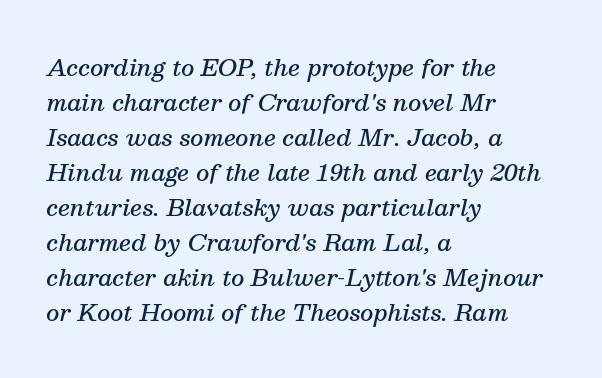
Q: Is the text bold? A: Semi-bold.
Q: Is the text italic (slanted)? A: Yes, it leans right by about 13 degrees.
Q: Is the text underlined? A: No.
Q: How is the paragraph aligned? A: Left-aligned.
Q: Is the spacing between letters normal or unusually wide? A: Normal.
Q: Is the spacing between lines tight, normal or loose? A: Normal.
